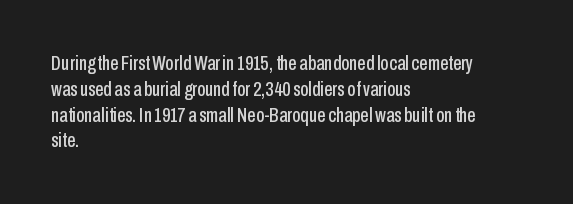
The image shows 21 px text type, upright; set left-aligned, line spacing 1.23x, normal letter spacing, not underlined.
